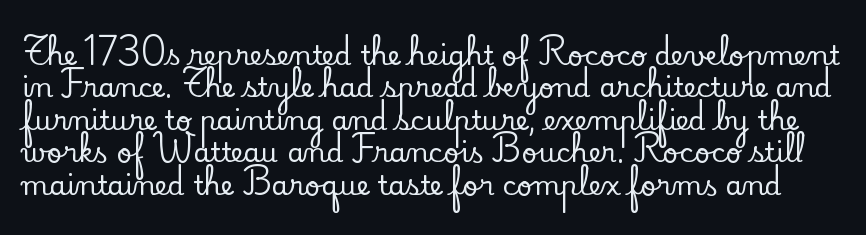
There is no visible air inserted between adjacent glyphs. The type sits square on the baseline with zero lean. Only glyphs here, with clear space below each row.
